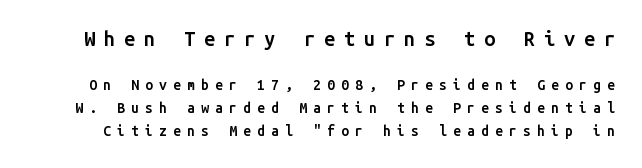
Q: Is the text bold? A: Semi-bold.
Q: Is the text italic (slanted)? A: No, it is upright.
Q: Is the text underlined? A: No.
Q: Is the spacing between letters normal or unusually wide? A: Unusually wide.
Q: Is the spacing between lines tight, normal or loose? A: Normal.
Q: Which block of text is set in a larger size, the first (top) or the second (bottom)? A: The first (top) one.
